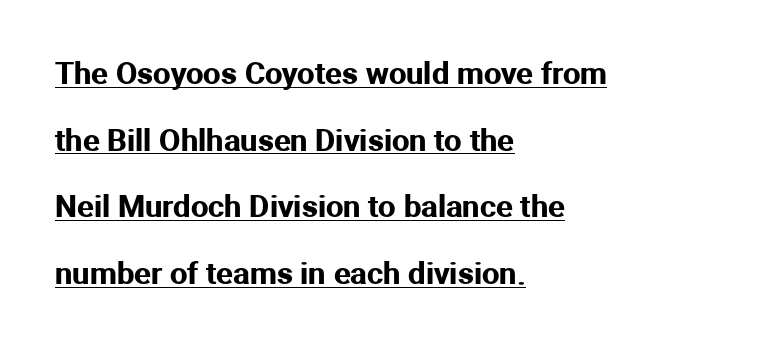
Q: Is the text italic (slanted)? A: No, it is upright.
Q: Is the typeface a serif or a sans-serif typeface? A: Sans-serif.
Q: Is the text underlined? A: Yes.
Q: How is the paragraph aligned? A: Left-aligned.
Q: Is the spacing between letters normal or unusually wide? A: Normal.
Q: Is the spacing between lines tight, normal or loose? A: Loose.
Q: Width (condensed, normal, or wide)? A: Normal.
Q: Stroke contrast? A: Medium.
Q: x-height? A: Medium.
Q: Monospaced? A: No.
